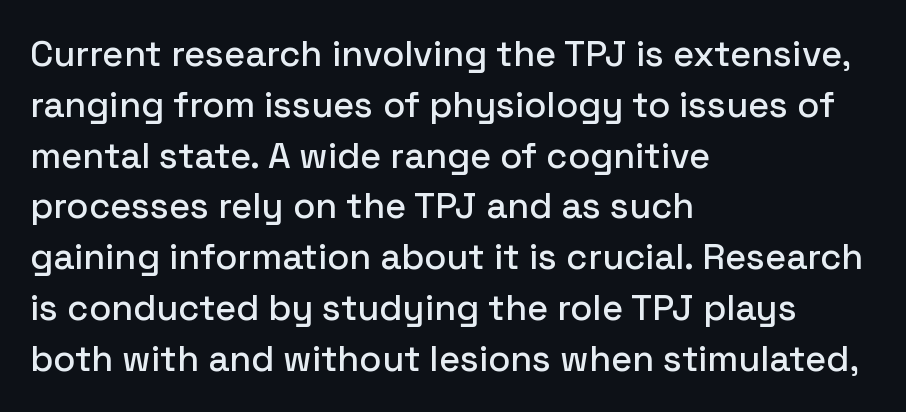
{"serif": "no", "italic": "no", "width": "normal", "stroke_contrast": "low", "x_height": "medium", "monospaced": "no", "underline": "no", "align": "left", "line_spacing": "normal", "line_spacing_ratio": 1.41, "letter_spacing": "normal", "letter_spacing_em": 0.0, "glyph_px": 36}
